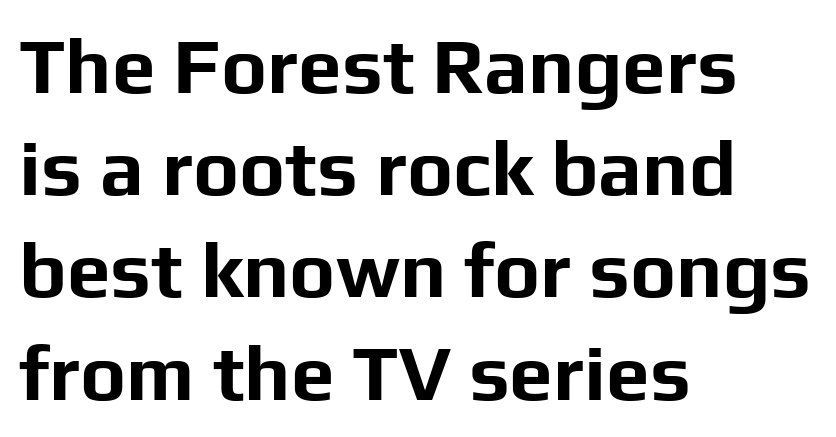
{"serif": "no", "italic": "no", "bold": "yes", "weight": "bold", "width": "normal", "stroke_contrast": "low", "x_height": "medium", "monospaced": "no", "underline": "no", "align": "left", "line_spacing": "normal", "line_spacing_ratio": 1.31, "letter_spacing": "normal", "letter_spacing_em": 0.0, "glyph_px": 78}
